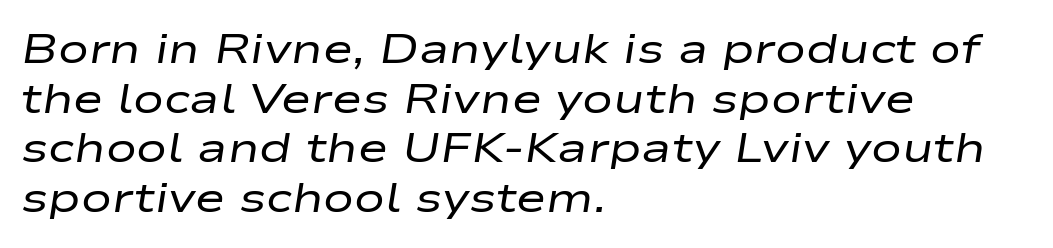
Q: Is the text bold? A: No.
Q: Is the text italic (slanted)? A: Yes, it leans right by about 9 degrees.
Q: Is the text underlined? A: No.
Q: How is the paragraph aligned? A: Left-aligned.
Q: Is the spacing between letters normal or unusually wide? A: Normal.
Q: Width (condensed, normal, or wide)? A: Wide.
Q: Stroke contrast? A: Low.
Q: x-height? A: Medium.
Q: Monospaced? A: No.
